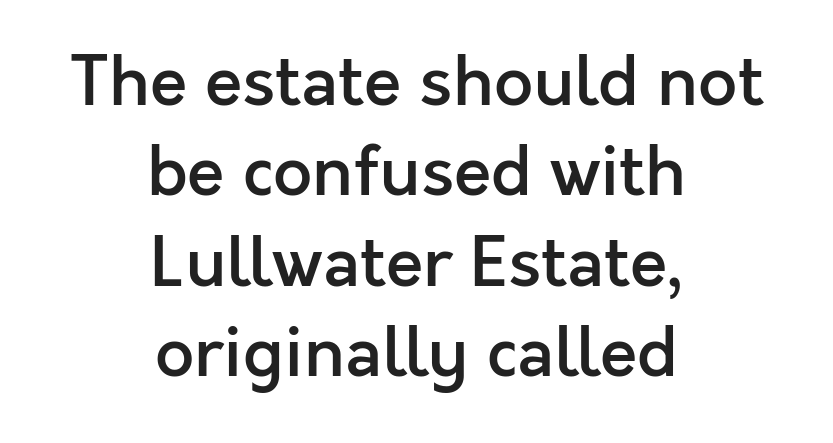
The image shows 69 px semibold sans-serif type, upright; set centered, normal line spacing (1.31x), normal letter spacing, not underlined; a medium x-height.
